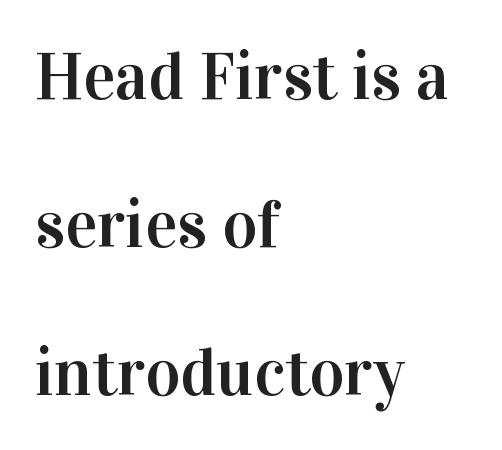
The image shows 67 px serif type, upright; set left-aligned, loose line spacing (2.21x), normal letter spacing, not underlined; high stroke contrast and a medium x-height.
